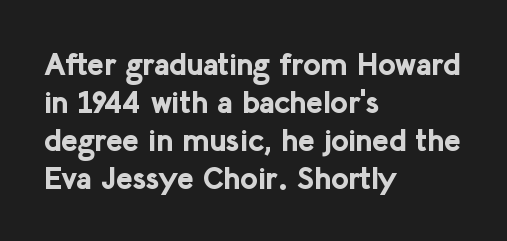
{"serif": "no", "italic": "no", "bold": "yes", "weight": "bold", "width": "normal", "stroke_contrast": "low", "x_height": "medium", "monospaced": "no", "underline": "no", "align": "left", "line_spacing_ratio": 1.23, "letter_spacing": "normal", "letter_spacing_em": 0.0, "glyph_px": 31}
